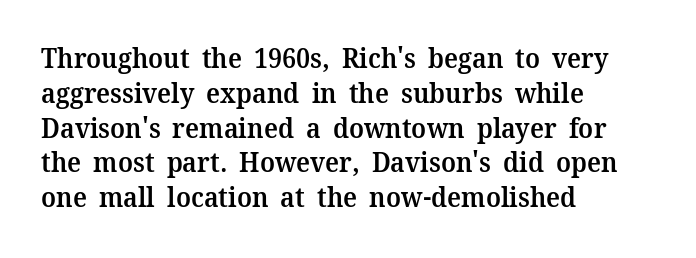
Q: Is the text bold? A: Semi-bold.
Q: Is the text italic (slanted)? A: No, it is upright.
Q: Is the text underlined? A: No.
Q: How is the paragraph aligned? A: Left-aligned.
Q: Is the spacing between letters normal or unusually wide? A: Normal.
Q: Is the spacing between lines tight, normal or loose? A: Normal.
